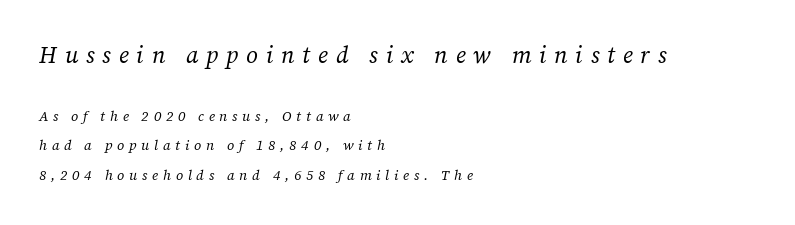
{"italic": "yes", "lean": "right", "slant_degrees": 12, "bold": "no", "underline": "no", "align": "left", "line_spacing": "loose", "line_spacing_ratio": 2.11, "letter_spacing": "wide", "letter_spacing_em": 0.34, "larger_block": "first", "size_ratio": 1.64, "glyph_px": 23}
